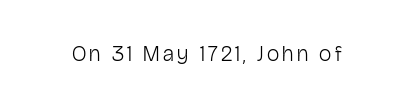
The specimen reads as upright at a glance. The face looks like a standard text weight, possibly lighter. Nobody drew a line under any word here.
